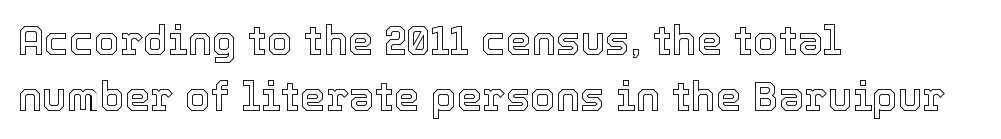
The image shows 41 px text type, upright; set left-aligned, normal line spacing (1.37x), normal letter spacing, not underlined; a medium x-height.
